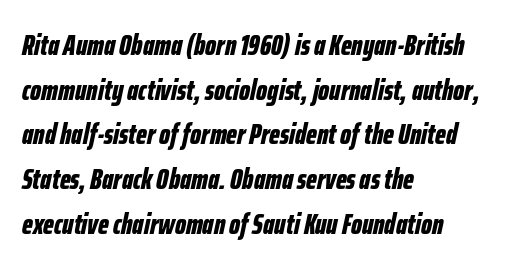
{"italic": "yes", "lean": "right", "slant_degrees": 12, "bold": "yes", "weight": "bold", "width": "condensed", "stroke_contrast": "low", "x_height": "medium", "monospaced": "no", "underline": "no", "align": "left", "line_spacing": "normal", "line_spacing_ratio": 1.54, "letter_spacing": "normal", "letter_spacing_em": 0.0, "glyph_px": 29}
